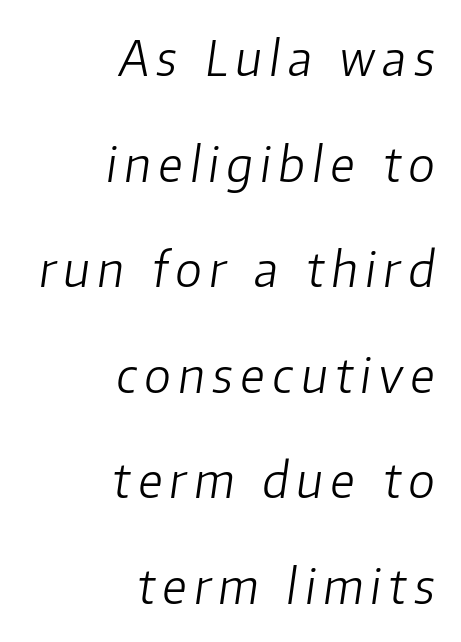
Q: Is the text bold? A: No.
Q: Is the text italic (slanted)? A: Yes, it leans right by about 8 degrees.
Q: Is the text underlined? A: No.
Q: How is the paragraph aligned? A: Right-aligned.
Q: Is the spacing between lines tight, normal or loose? A: Loose.
Q: Width (condensed, normal, or wide)? A: Normal.
Q: Stroke contrast? A: Low.
Q: x-height? A: Medium.
Q: Monospaced? A: No.
